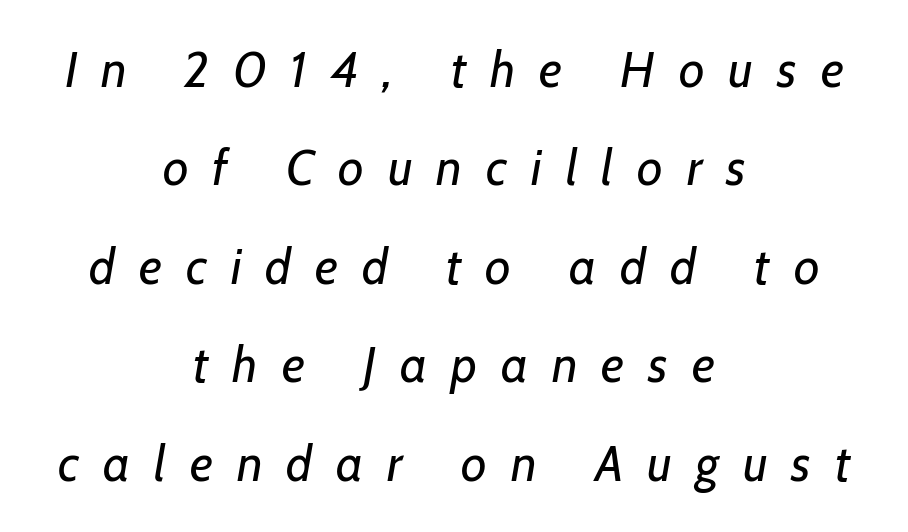
The line texture is sparse and dotted thanks to wide tracking. A typesetter would mark this as italic. Each letter keeps its own natural width here, so spacing adapts to shape. Every row of glyphs is offset so its center matches the block's center. The glyphs are unaccompanied by any horizontal stroke below them. Regarding leading, the lines here are spaced well apart.
